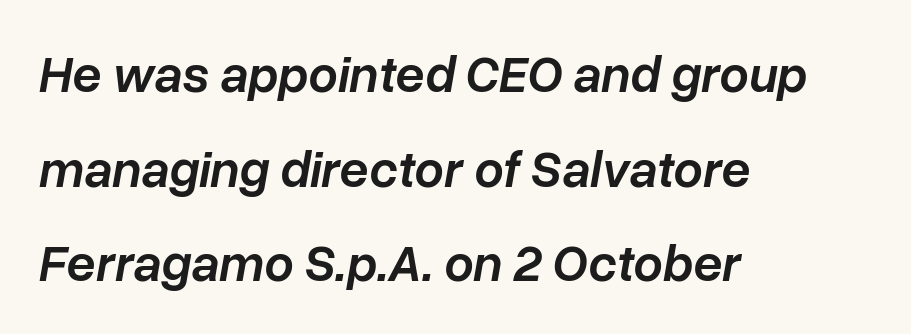
The image shows 52 px semibold type, italic (leaning right); set left-aligned, line spacing 1.82x, normal letter spacing, not underlined; low stroke contrast and a medium x-height.
